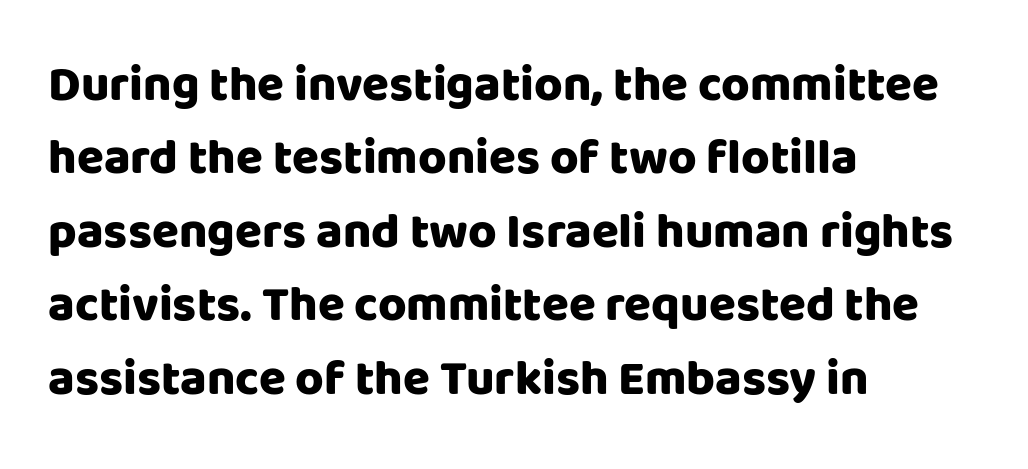
The image shows 49 px heavy sans-serif type, upright; set left-aligned, normal line spacing (1.5x), normal letter spacing, not underlined; low stroke contrast and a large x-height.
